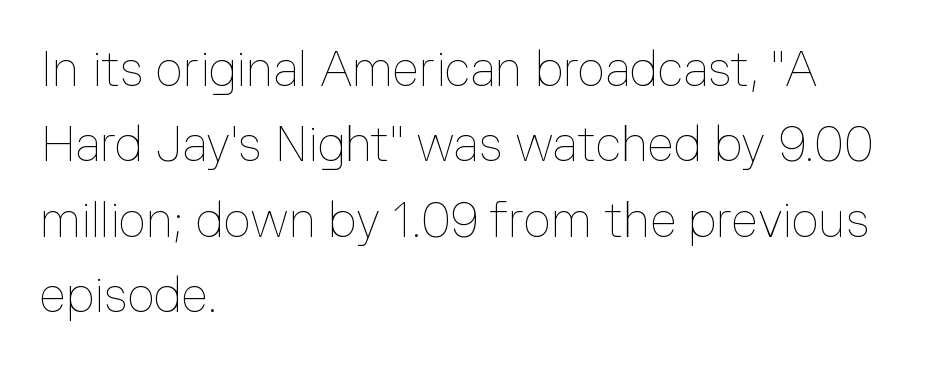
Check under the words: just untouched page. Teacher's note: observe the even left margin — that is flush-left alignment. What's the leading like? Ordinary, nothing unusual. These lines are rendered in a variable-pitch font. This sample uses plain, unmodified letter spacing.
